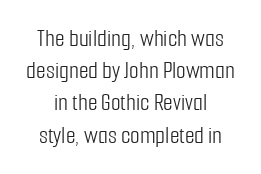
Unmarked baselines from the first word to the last. Every character sits straight up, as roman type does. The strokes are not fattened; the text isn't bold. Which margin do the lines hug? Neither — every line sits in the middle. Default kerning and tracking; the words read as compact shapes. The leading is moderate, giving the passage an even texture.
